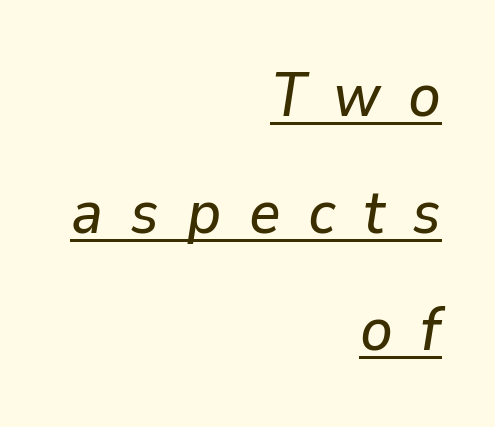
Q: Is the text italic (slanted)? A: Yes, it leans right by about 9 degrees.
Q: Is the text underlined? A: Yes.
Q: How is the paragraph aligned? A: Right-aligned.
Q: Is the spacing between letters normal or unusually wide? A: Unusually wide.
Q: Is the spacing between lines tight, normal or loose? A: Loose.
Q: Width (condensed, normal, or wide)? A: Normal.
Q: Stroke contrast? A: Low.
Q: x-height? A: Medium.
Q: Monospaced? A: No.
